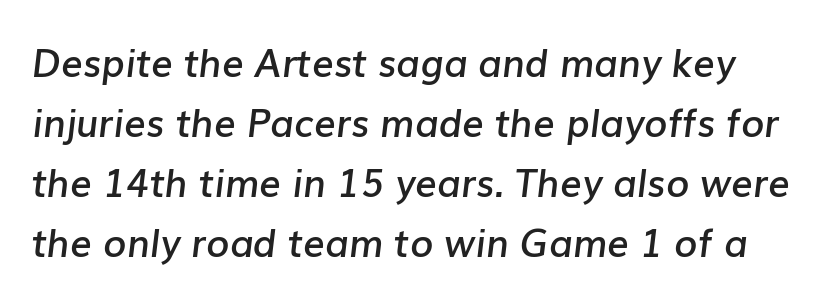
{"italic": "yes", "lean": "right", "slant_degrees": 7, "bold": "semi", "weight": "semibold", "width": "normal", "stroke_contrast": "low", "x_height": "medium", "monospaced": "no", "underline": "no", "line_spacing": "normal", "line_spacing_ratio": 1.58, "letter_spacing": "normal", "letter_spacing_em": 0.0, "glyph_px": 38}
